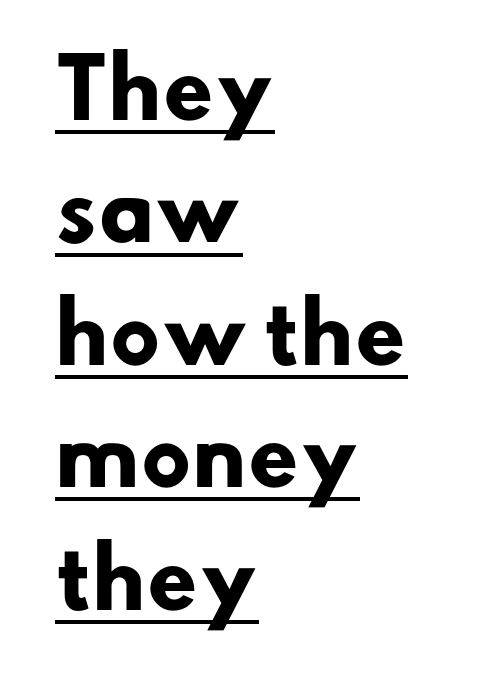
Q: Is the text bold? A: Yes.
Q: Is the typeface a serif or a sans-serif typeface? A: Sans-serif.
Q: Is the text underlined? A: Yes.
Q: How is the paragraph aligned? A: Left-aligned.
Q: Is the spacing between letters normal or unusually wide? A: Normal.
Q: Is the spacing between lines tight, normal or loose? A: Normal.
Q: Width (condensed, normal, or wide)? A: Normal.
Q: Stroke contrast? A: Low.
Q: x-height? A: Small.
Q: Monospaced? A: No.
